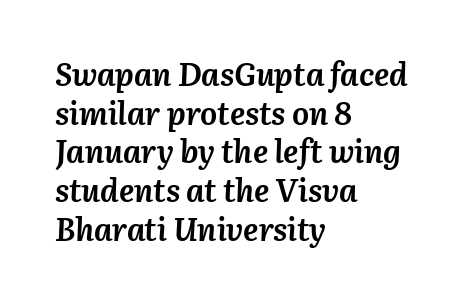
{"italic": "yes", "lean": "right", "slant_degrees": 3, "bold": "yes", "weight": "semibold", "width": "normal", "stroke_contrast": "medium", "x_height": "medium", "monospaced": "no", "underline": "no", "align": "left", "line_spacing_ratio": 1.21, "letter_spacing": "normal", "letter_spacing_em": 0.0, "glyph_px": 32}
